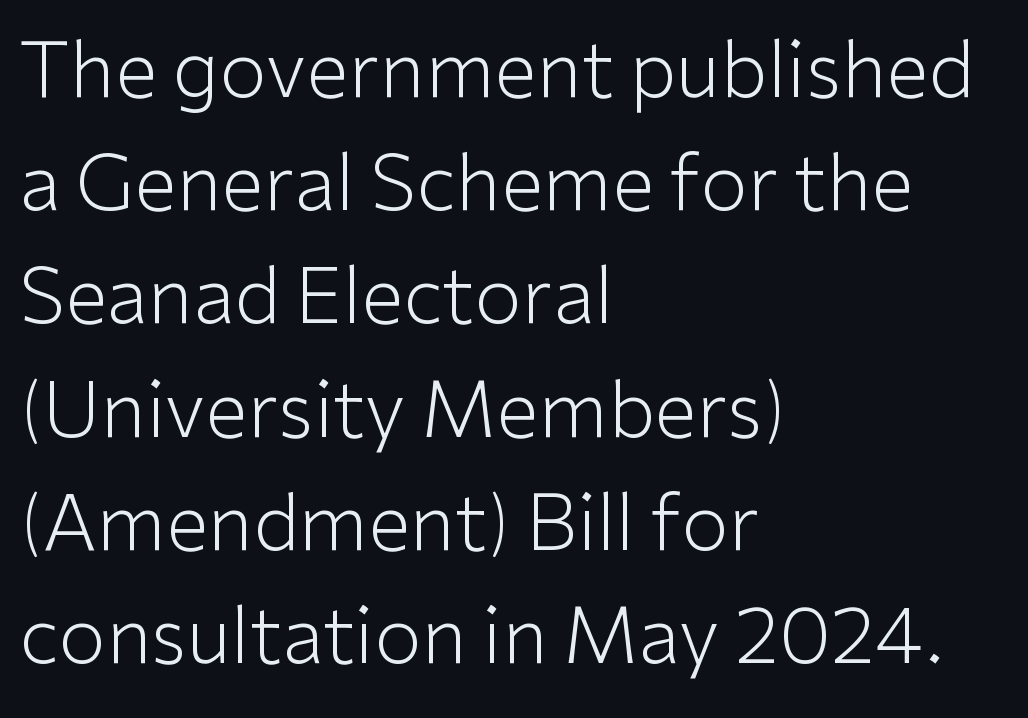
Q: Is the text bold? A: No.
Q: Is the text italic (slanted)? A: No, it is upright.
Q: Is the typeface a serif or a sans-serif typeface? A: Sans-serif.
Q: Is the text underlined? A: No.
Q: How is the paragraph aligned? A: Left-aligned.
Q: Is the spacing between letters normal or unusually wide? A: Normal.
Q: Is the spacing between lines tight, normal or loose? A: Normal.
Q: Width (condensed, normal, or wide)? A: Normal.
Q: Stroke contrast? A: Low.
Q: x-height? A: Medium.
Q: Monospaced? A: No.
